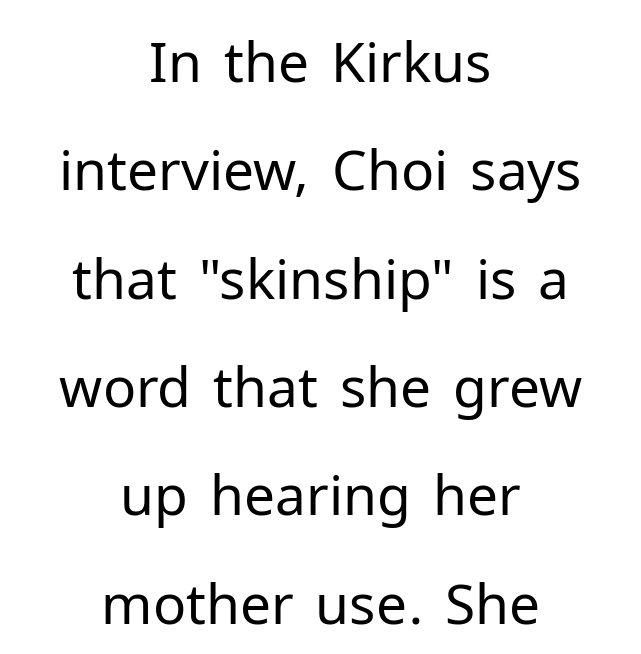
Q: Is the text bold? A: No.
Q: Is the text italic (slanted)? A: No, it is upright.
Q: Is the typeface a serif or a sans-serif typeface? A: Sans-serif.
Q: Is the text underlined? A: No.
Q: How is the paragraph aligned? A: Centered.
Q: Is the spacing between letters normal or unusually wide? A: Normal.
Q: Is the spacing between lines tight, normal or loose? A: Loose.
Q: Width (condensed, normal, or wide)? A: Normal.
Q: Stroke contrast? A: Low.
Q: x-height? A: Medium.
Q: Monospaced? A: No.
